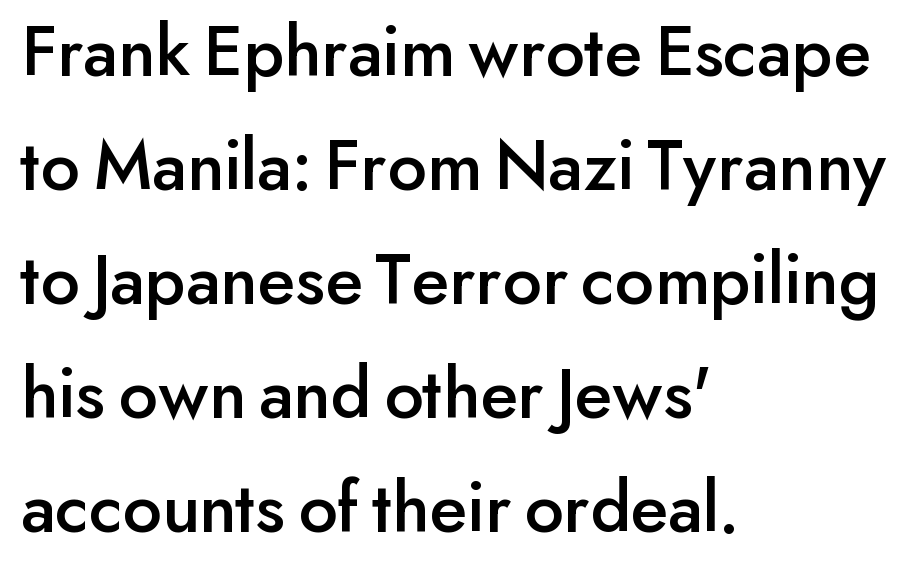
A bare baseline throughout the passage. The lettering stays uniformly vertical, giving the passage a roman look. Baseline-to-baseline distance is the conventional proportion of letter height. The passage is arranged the way most books set body copy — flush left. You could not count columns in this text — the font is proportionally spaced.
